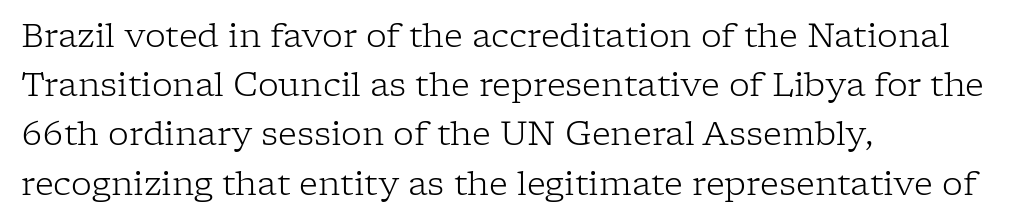
Q: Is the text bold? A: No.
Q: Is the text italic (slanted)? A: No, it is upright.
Q: Is the typeface a serif or a sans-serif typeface? A: Serif.
Q: Is the text underlined? A: No.
Q: How is the paragraph aligned? A: Left-aligned.
Q: Is the spacing between letters normal or unusually wide? A: Normal.
Q: Is the spacing between lines tight, normal or loose? A: Normal.
Q: Width (condensed, normal, or wide)? A: Normal.
Q: Stroke contrast? A: Low.
Q: x-height? A: Medium.
Q: Monospaced? A: No.
